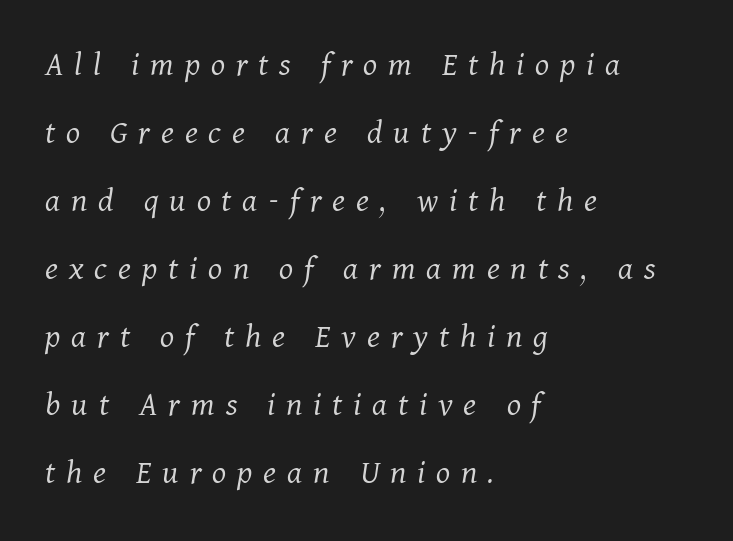
{"serif": "yes", "italic": "yes", "lean": "right", "slant_degrees": 11, "bold": "no", "weight": "light", "width": "normal", "stroke_contrast": "medium", "x_height": "medium", "monospaced": "no", "underline": "no", "align": "left", "line_spacing_ratio": 1.89, "letter_spacing": "wide", "letter_spacing_em": 0.3, "glyph_px": 36}
